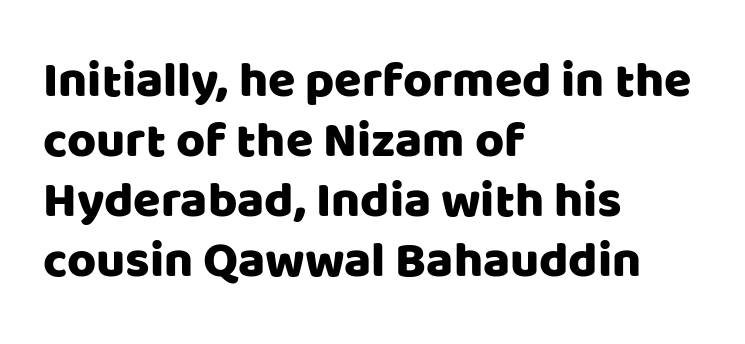
Q: Is the text italic (slanted)? A: No, it is upright.
Q: Is the typeface a serif or a sans-serif typeface? A: Sans-serif.
Q: Is the text underlined? A: No.
Q: How is the paragraph aligned? A: Left-aligned.
Q: Is the spacing between letters normal or unusually wide? A: Normal.
Q: Width (condensed, normal, or wide)? A: Normal.
Q: Stroke contrast? A: Low.
Q: x-height? A: Large.
Q: Monospaced? A: No.
